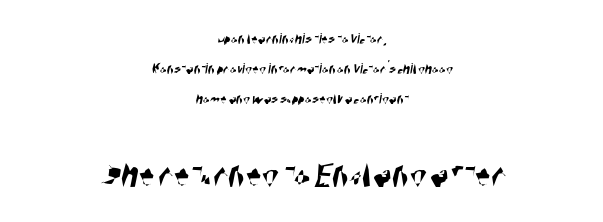
The image shows 39 px condensed sans-serif type; set centered, line spacing 1.89x, normal letter spacing, not underlined; the second (bottom) block is 2.44x larger; high stroke contrast and a large x-height.
